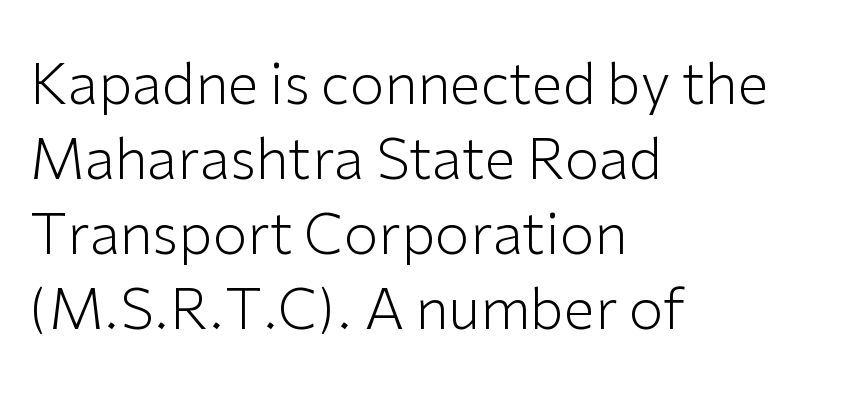
Q: Is the text bold? A: No.
Q: Is the text italic (slanted)? A: No, it is upright.
Q: Is the typeface a serif or a sans-serif typeface? A: Sans-serif.
Q: Is the text underlined? A: No.
Q: How is the paragraph aligned? A: Left-aligned.
Q: Is the spacing between letters normal or unusually wide? A: Normal.
Q: Is the spacing between lines tight, normal or loose? A: Normal.
Q: Width (condensed, normal, or wide)? A: Normal.
Q: Stroke contrast? A: Low.
Q: x-height? A: Medium.
Q: Monospaced? A: No.
